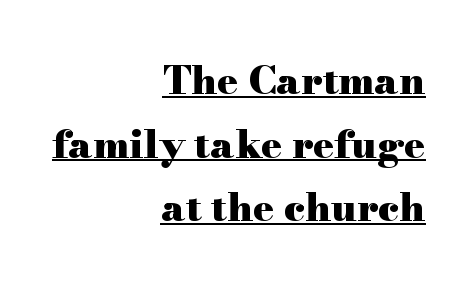
The image shows 39 px heavy, wide serif type, upright; set right-aligned, normal line spacing (1.63x), normal letter spacing, underlined; high stroke contrast and a small x-height.
